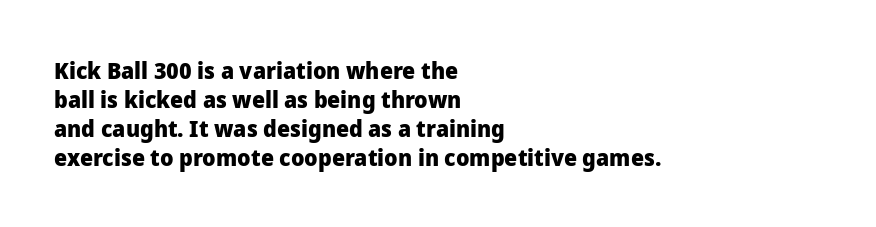
The image shows 23 px bold type, upright; set left-aligned, normal line spacing (1.26x), normal letter spacing, not underlined.
